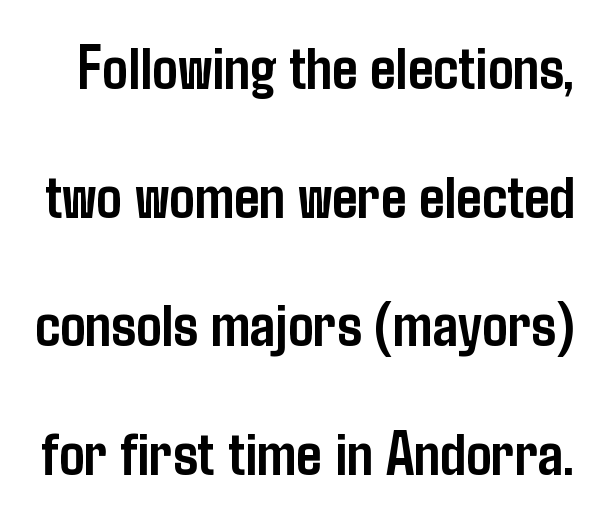
{"serif": "no", "italic": "no", "bold": "yes", "weight": "semibold", "width": "condensed", "stroke_contrast": "low", "x_height": "medium", "monospaced": "no", "underline": "no", "line_spacing": "loose", "line_spacing_ratio": 2.04, "letter_spacing": "normal", "letter_spacing_em": 0.0, "glyph_px": 63}
